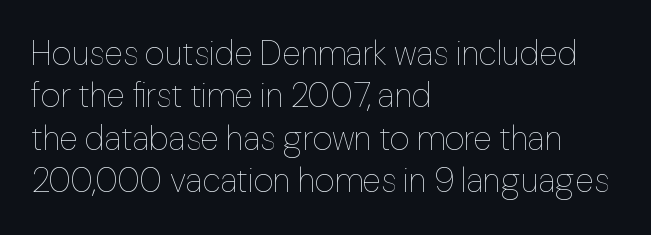
{"italic": "no", "bold": "no", "weight": "thin", "width": "normal", "stroke_contrast": "low", "x_height": "medium", "monospaced": "no", "underline": "no", "align": "left", "line_spacing": "normal", "line_spacing_ratio": 1.25, "letter_spacing": "normal", "letter_spacing_em": 0.0, "glyph_px": 34}
